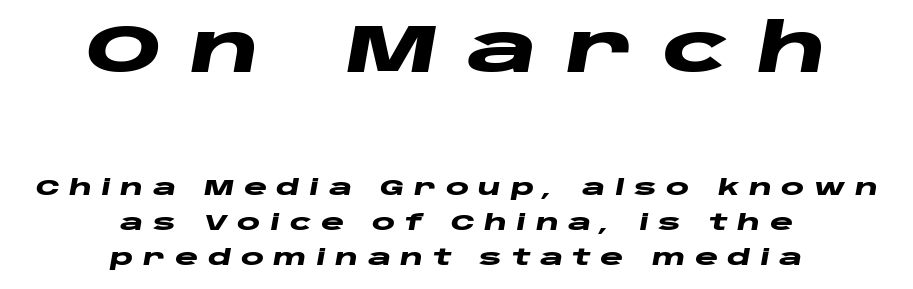
The rendering applies a slant to the glyphs. The letters in the upper block stand taller than those in the block below. A typesetter would call this leading conventional body-copy spacing. What weight is shown? A full bold with thick strokes. You could not count columns in this text — the font is proportionally spaced. No word sits above an underline.
